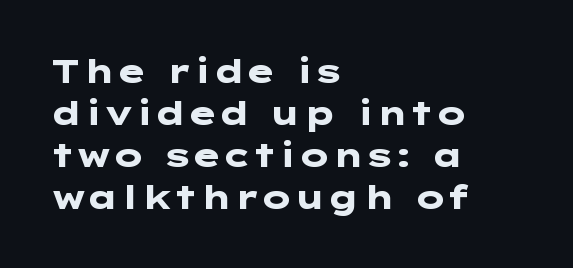
{"serif": "no", "italic": "no", "bold": "yes", "weight": "heavy", "width": "wide", "stroke_contrast": "low", "x_height": "medium", "underline": "no", "align": "left", "line_spacing": "normal", "line_spacing_ratio": 1.27, "letter_spacing": "normal", "letter_spacing_em": 0.0, "glyph_px": 33}
